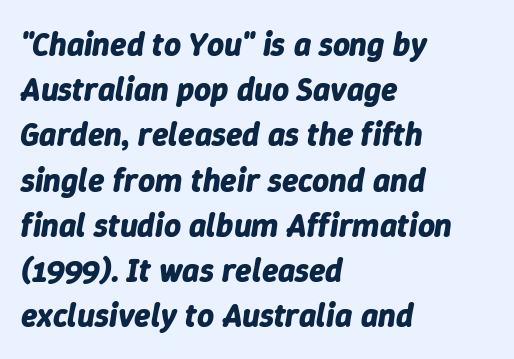
Q: Is the text bold? A: Yes.
Q: Is the text italic (slanted)? A: Yes, it leans right by about 9 degrees.
Q: Is the text underlined? A: No.
Q: How is the paragraph aligned? A: Left-aligned.
Q: Is the spacing between letters normal or unusually wide? A: Normal.
Q: Is the spacing between lines tight, normal or loose? A: Normal.
Q: Width (condensed, normal, or wide)? A: Normal.
Q: Stroke contrast? A: Low.
Q: x-height? A: Medium.
Q: Monospaced? A: No.
